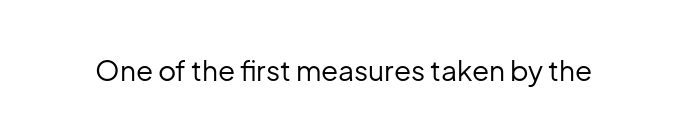
Q: Is the text bold? A: No.
Q: Is the text italic (slanted)? A: No, it is upright.
Q: Is the typeface a serif or a sans-serif typeface? A: Sans-serif.
Q: Is the text underlined? A: No.
Q: Is the spacing between letters normal or unusually wide? A: Normal.
Q: Width (condensed, normal, or wide)? A: Normal.
Q: Stroke contrast? A: Low.
Q: x-height? A: Medium.
Q: Monospaced? A: No.
